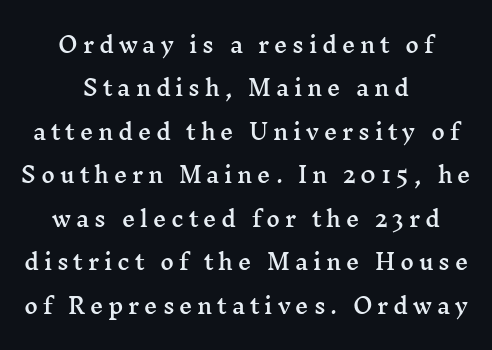
{"italic": "no", "underline": "no", "align": "center", "line_spacing": "loose", "line_spacing_ratio": 2.07, "letter_spacing": "wide", "letter_spacing_em": 0.23, "glyph_px": 21}
